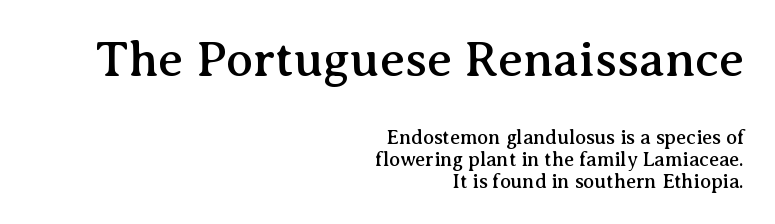
Q: Is the text italic (slanted)? A: No, it is upright.
Q: Is the typeface a serif or a sans-serif typeface? A: Serif.
Q: Is the text underlined? A: No.
Q: How is the paragraph aligned? A: Right-aligned.
Q: Is the spacing between letters normal or unusually wide? A: Normal.
Q: Is the spacing between lines tight, normal or loose? A: Tight.
Q: Which block of text is set in a larger size, the first (top) or the second (bottom)? A: The first (top) one.
Q: Width (condensed, normal, or wide)? A: Normal.
Q: Stroke contrast? A: Medium.
Q: x-height? A: Medium.
Q: Monospaced? A: No.
